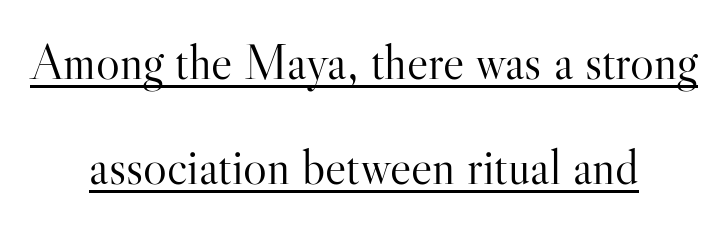
The image shows 50 px light serif type, upright; set centered, loose line spacing (2.1x), normal letter spacing, underlined; high stroke contrast and a small x-height.
